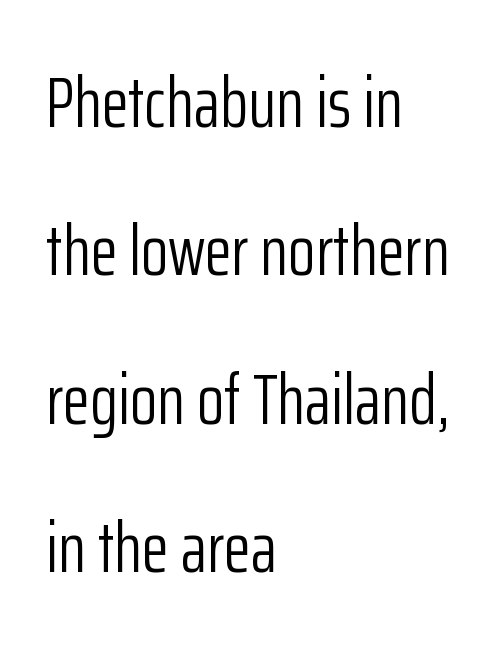
Q: Is the text bold? A: No.
Q: Is the text italic (slanted)? A: No, it is upright.
Q: Is the typeface a serif or a sans-serif typeface? A: Sans-serif.
Q: Is the text underlined? A: No.
Q: How is the paragraph aligned? A: Left-aligned.
Q: Is the spacing between letters normal or unusually wide? A: Normal.
Q: Is the spacing between lines tight, normal or loose? A: Loose.
Q: Width (condensed, normal, or wide)? A: Condensed.
Q: Stroke contrast? A: Low.
Q: x-height? A: Medium.
Q: Monospaced? A: No.
